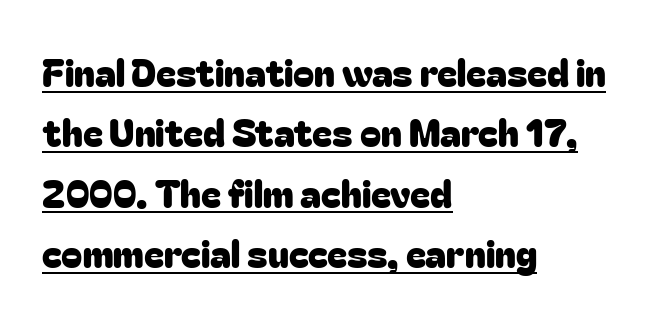
If you measured baseline to baseline, you'd find a middling distance. Characters follow at the spacing the type designer built in. Character widths vary here, with narrow letters taking less room than wide ones. Teacher's note: observe the even left margin — that is flush-left alignment. Each line of the rendering has a horizontal stroke beneath the glyphs. The type sits square on the baseline with zero lean.
